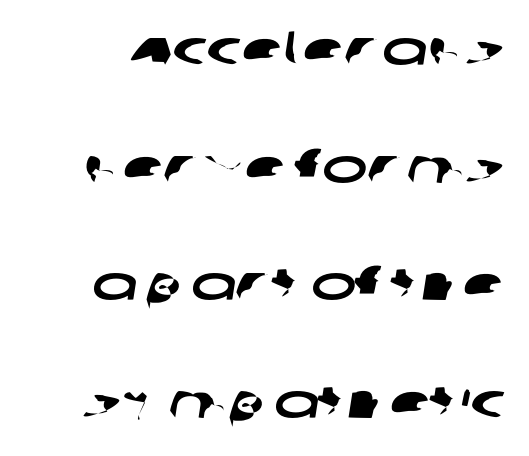
Q: Is the typeface a serif or a sans-serif typeface? A: Sans-serif.
Q: Is the text underlined? A: No.
Q: Is the spacing between letters normal or unusually wide? A: Normal.
Q: Is the spacing between lines tight, normal or loose? A: Loose.
Q: Width (condensed, normal, or wide)? A: Wide.
Q: Stroke contrast? A: Low.
Q: x-height? A: Large.
Q: Monospaced? A: No.
